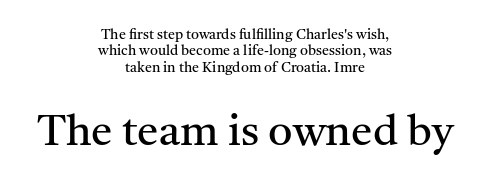
Casual observation: everything's sitting right in the middle. The glyphs are unaccompanied by any horizontal stroke below them. The lettering holds an erect, upright posture throughout. No chunkiness to these letters — they're not bold.
